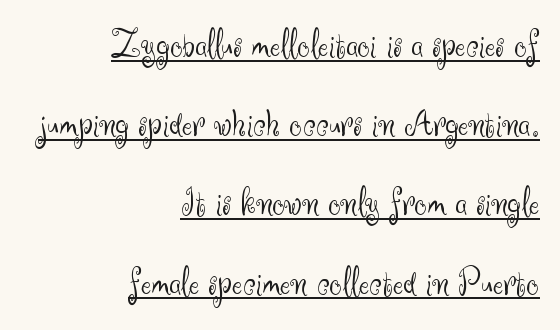
{"serif": "no", "italic": "no", "bold": "no", "weight": "light", "width": "normal", "stroke_contrast": "medium", "x_height": "small", "monospaced": "no", "underline": "yes", "align": "right", "line_spacing": "loose", "line_spacing_ratio": 2.03, "letter_spacing": "normal", "letter_spacing_em": 0.0, "glyph_px": 39}
